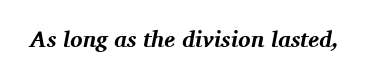
{"italic": "yes", "lean": "right", "slant_degrees": 11, "bold": "yes", "underline": "no", "letter_spacing": "normal", "letter_spacing_em": 0.0, "glyph_px": 23}
